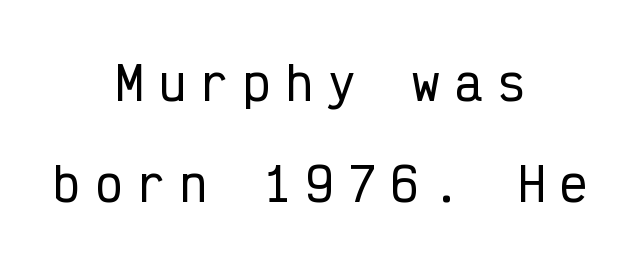
Q: Is the text italic (slanted)? A: No, it is upright.
Q: Is the typeface a serif or a sans-serif typeface? A: Sans-serif.
Q: Is the text underlined? A: No.
Q: How is the paragraph aligned? A: Centered.
Q: Is the spacing between letters normal or unusually wide? A: Unusually wide.
Q: Is the spacing between lines tight, normal or loose? A: Loose.
Q: Width (condensed, normal, or wide)? A: Condensed.
Q: Stroke contrast? A: Low.
Q: x-height? A: Medium.
Q: Monospaced? A: Yes.
